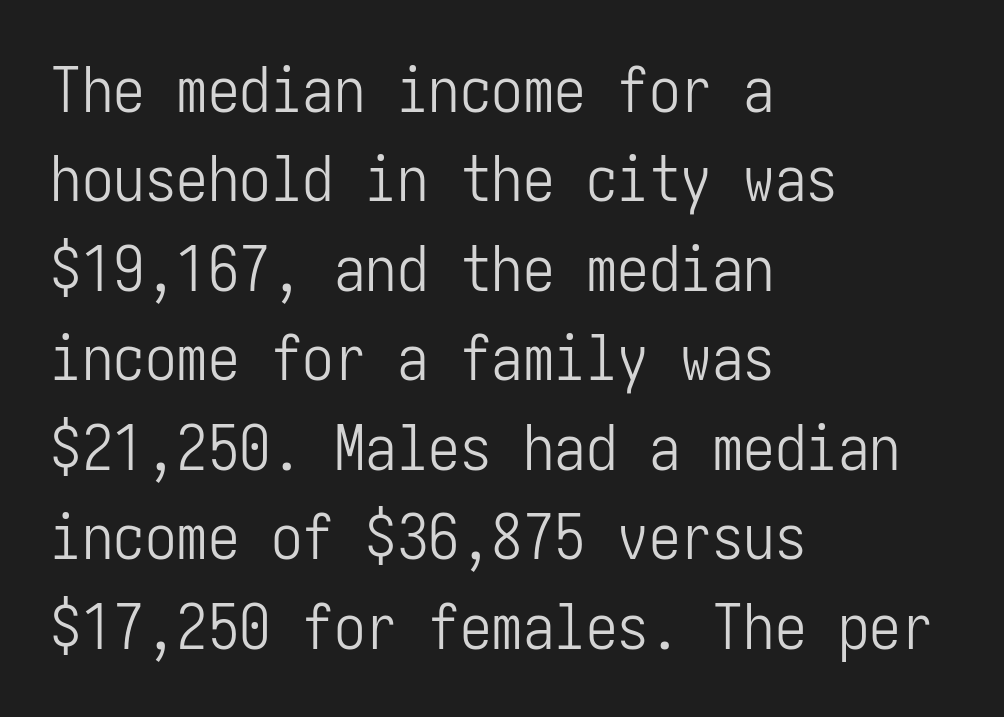
Designer's note — italics off, roman on. Baseline-to-baseline distance is the conventional proportion of letter height. Default kerning and tracking; the words read as compact shapes. Stems and bowls with no extra thickness — not bold. The font family rendered here belongs to the sans-serif group.
